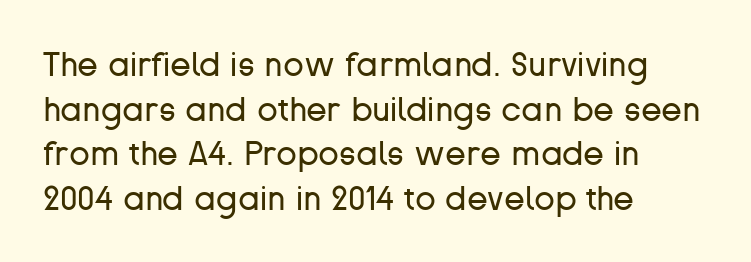
Q: Is the text bold? A: No.
Q: Is the text italic (slanted)? A: No, it is upright.
Q: Is the typeface a serif or a sans-serif typeface? A: Sans-serif.
Q: Is the text underlined? A: No.
Q: How is the paragraph aligned? A: Left-aligned.
Q: Is the spacing between letters normal or unusually wide? A: Normal.
Q: Is the spacing between lines tight, normal or loose? A: Normal.
Q: Width (condensed, normal, or wide)? A: Normal.
Q: Stroke contrast? A: Low.
Q: x-height? A: Medium.
Q: Monospaced? A: No.
